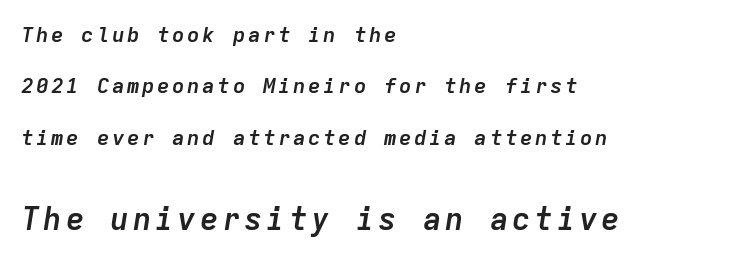
Q: Is the text bold? A: Yes.
Q: Is the text italic (slanted)? A: Yes, it leans right by about 9 degrees.
Q: Is the text underlined? A: No.
Q: How is the paragraph aligned? A: Left-aligned.
Q: Is the spacing between lines tight, normal or loose? A: Loose.
Q: Which block of text is set in a larger size, the first (top) or the second (bottom)? A: The second (bottom) one.
Q: Width (condensed, normal, or wide)? A: Normal.
Q: Stroke contrast? A: Low.
Q: x-height? A: Medium.
Q: Monospaced? A: Yes.
